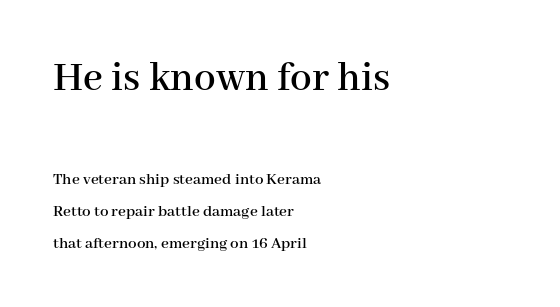
Think of a printed novel: that variable character pitch is what you see here. What stands out about the letter spacing? Nothing — it is the standard amount. Caption: upper text group enlarged, lower text group reduced. Plain, unruled lines of type. Horizontal alignment here is leftward, the default for most running prose.
